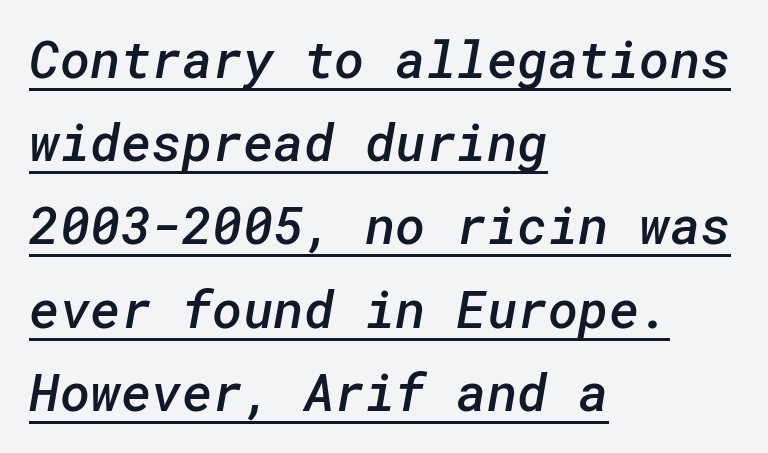
{"serif": "no", "bold": "semi", "weight": "semibold", "width": "normal", "stroke_contrast": "low", "x_height": "medium", "underline": "yes", "align": "left", "line_spacing": "normal", "line_spacing_ratio": 1.6, "letter_spacing": "normal", "letter_spacing_em": 0.0, "glyph_px": 52}
